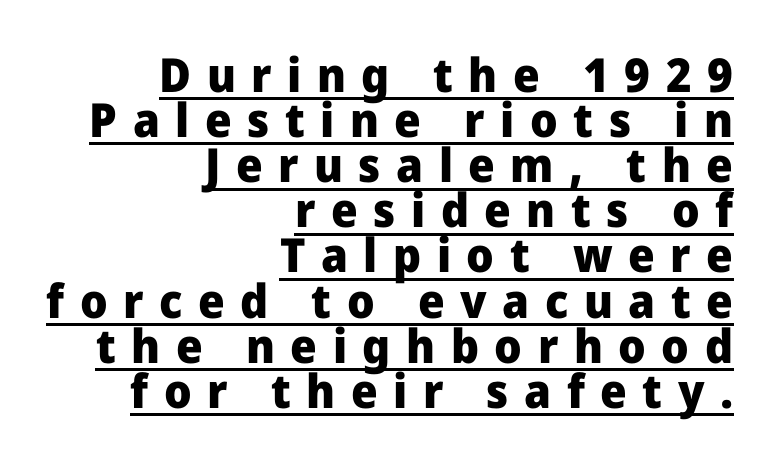
The image shows 47 px heavy sans-serif type, upright; set right-aligned, tight line spacing (0.96x), unusually wide letter spacing (+0.33 em), underlined; low stroke contrast and a medium x-height.
